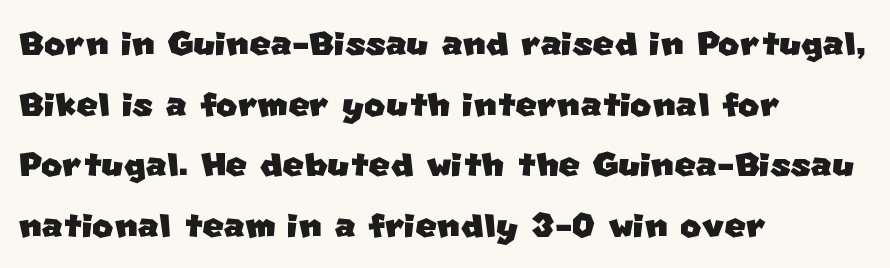
The image shows 46 px sans-serif type; set left-aligned, normal line spacing (1.32x), normal letter spacing, not underlined; low stroke contrast and a large x-height.
